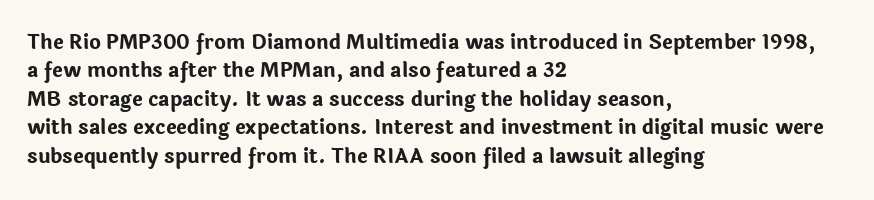
{"italic": "no", "bold": "yes", "underline": "no", "align": "left", "line_spacing": "normal", "line_spacing_ratio": 1.42, "letter_spacing": "normal", "letter_spacing_em": 0.0, "glyph_px": 20}
